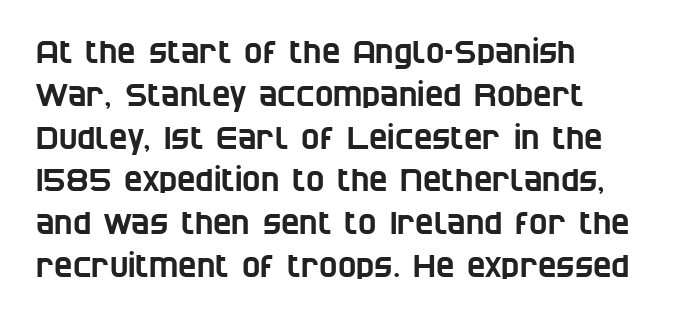
{"serif": "no", "width": "condensed", "stroke_contrast": "low", "x_height": "large", "monospaced": "no", "underline": "no", "align": "left", "line_spacing": "normal", "line_spacing_ratio": 1.38, "letter_spacing": "normal", "letter_spacing_em": 0.0, "glyph_px": 31}
